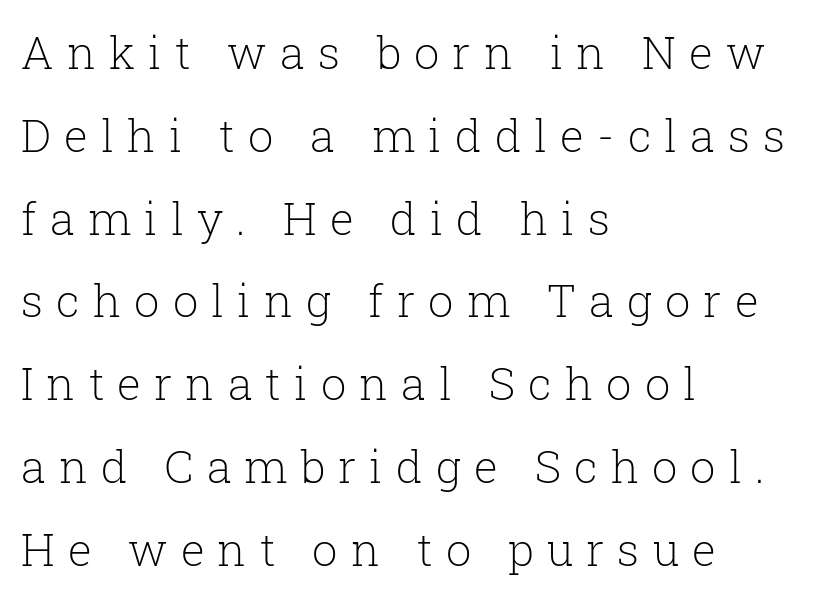
The image shows 45 px light serif type, upright; set left-aligned, line spacing 1.84x, unusually wide letter spacing (+0.29 em), not underlined; low stroke contrast and a medium x-height.
